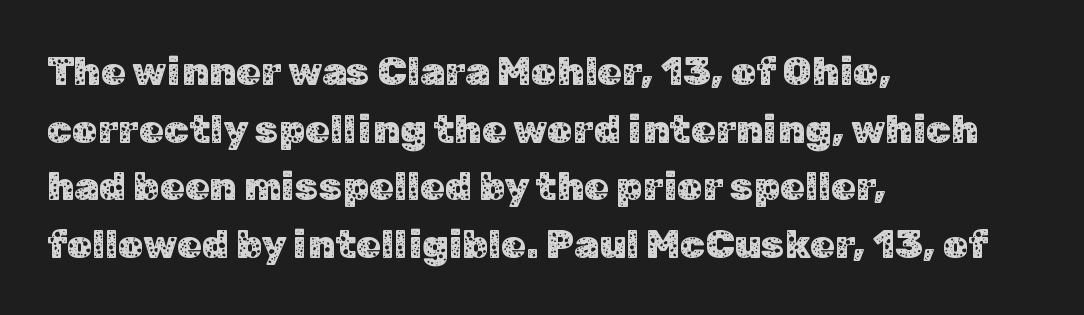
Q: Is the text italic (slanted)? A: No, it is upright.
Q: Is the typeface a serif or a sans-serif typeface? A: Sans-serif.
Q: Is the text underlined? A: No.
Q: How is the paragraph aligned? A: Left-aligned.
Q: Is the spacing between letters normal or unusually wide? A: Normal.
Q: Is the spacing between lines tight, normal or loose? A: Normal.
Q: Width (condensed, normal, or wide)? A: Normal.
Q: Stroke contrast? A: Low.
Q: x-height? A: Medium.
Q: Monospaced? A: No.
